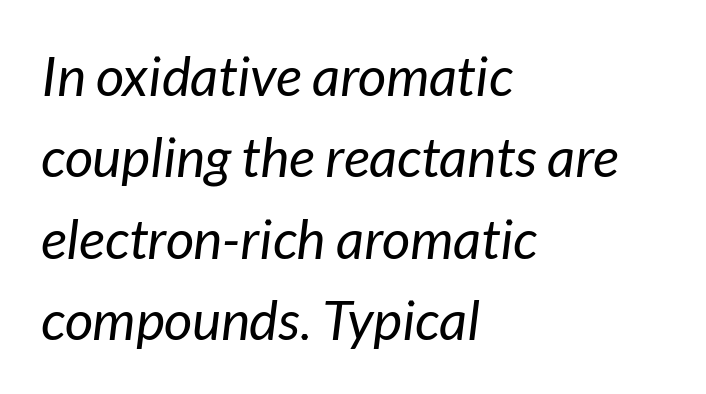
{"italic": "yes", "lean": "right", "slant_degrees": 7, "bold": "no", "weight": "regular", "width": "normal", "stroke_contrast": "low", "x_height": "medium", "monospaced": "no", "underline": "no", "align": "left", "line_spacing": "normal", "line_spacing_ratio": 1.48, "letter_spacing": "normal", "letter_spacing_em": 0.0, "glyph_px": 55}
